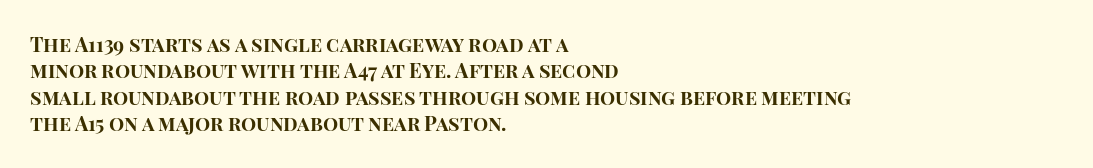
{"italic": "no", "bold": "yes", "underline": "no", "align": "left", "line_spacing": "normal", "line_spacing_ratio": 1.32, "letter_spacing": "normal", "letter_spacing_em": 0.0, "glyph_px": 20}
